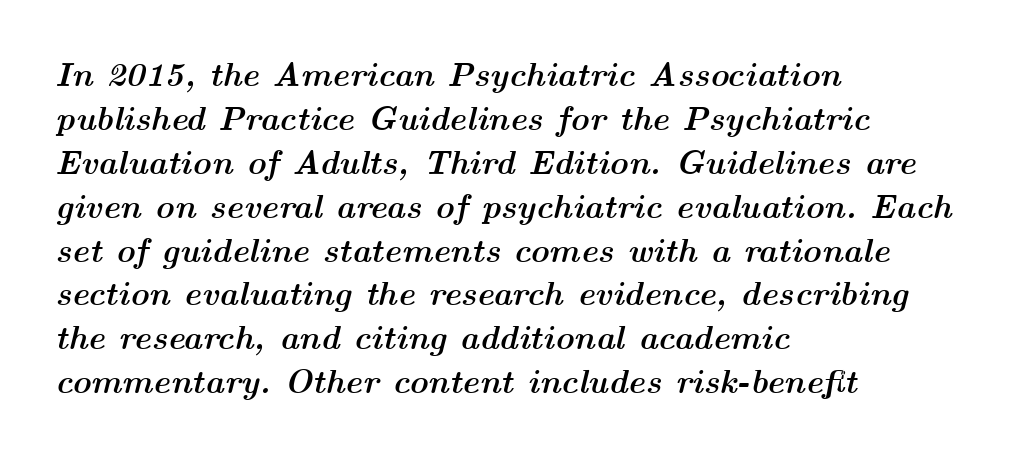
The image shows 33 px semibold, wide type, italic (leaning right); set left-aligned, normal line spacing (1.33x), normal letter spacing, not underlined; medium stroke contrast and a medium x-height.
